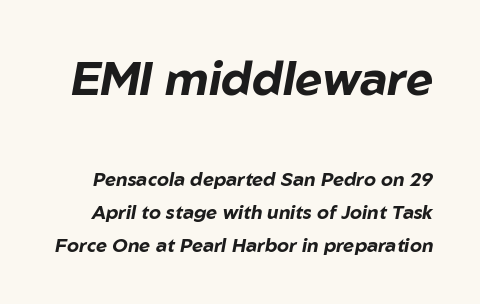
Q: Is the text bold? A: Yes.
Q: Is the text italic (slanted)? A: Yes, it leans right by about 10 degrees.
Q: Is the text underlined? A: No.
Q: Is the spacing between letters normal or unusually wide? A: Normal.
Q: Which block of text is set in a larger size, the first (top) or the second (bottom)? A: The first (top) one.
Q: Width (condensed, normal, or wide)? A: Normal.
Q: Stroke contrast? A: Low.
Q: x-height? A: Medium.
Q: Monospaced? A: No.
